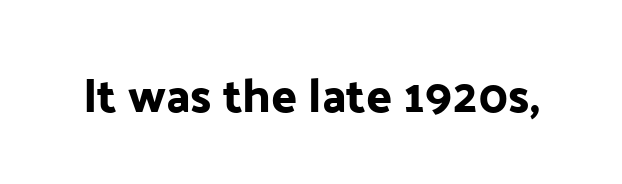
The image shows 48 px sans-serif type, upright; set normal letter spacing, not underlined; low stroke contrast and a medium x-height.
